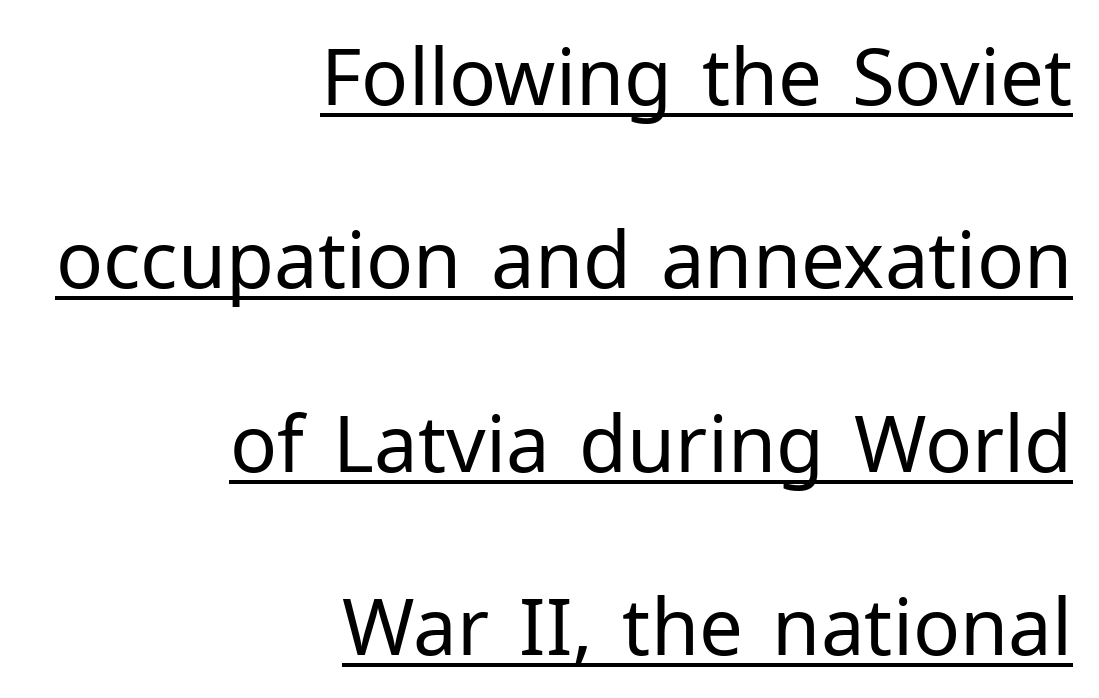
No extra ink here — the face is not bold. A typesetter would call this proportional, since set widths differ per character. Short and long lines alike share a common ending point at right. Ascenders rise straight up at ninety degrees. Type style note: lacks serifs. Does extra space separate the letters? No, they use regular spacing.
